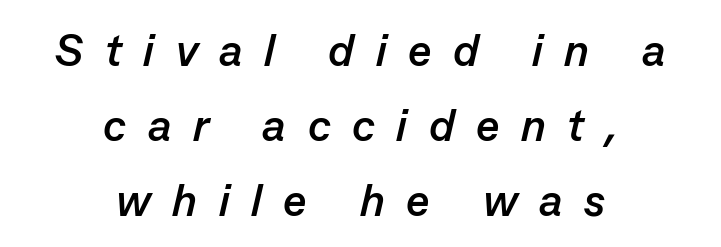
{"italic": "yes", "lean": "right", "slant_degrees": 13, "bold": "yes", "weight": "semibold", "width": "normal", "stroke_contrast": "low", "x_height": "medium", "monospaced": "no", "underline": "no", "align": "center", "line_spacing": "normal", "line_spacing_ratio": 1.67, "letter_spacing": "wide", "letter_spacing_em": 0.48, "glyph_px": 45}
